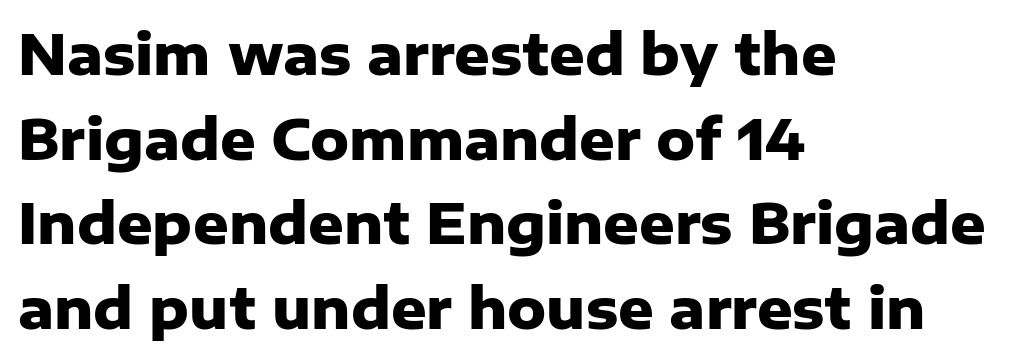
{"serif": "no", "italic": "no", "bold": "yes", "weight": "heavy", "width": "normal", "stroke_contrast": "low", "x_height": "medium", "monospaced": "no", "underline": "no", "align": "left", "line_spacing": "normal", "line_spacing_ratio": 1.54, "letter_spacing": "normal", "letter_spacing_em": 0.0, "glyph_px": 55}
